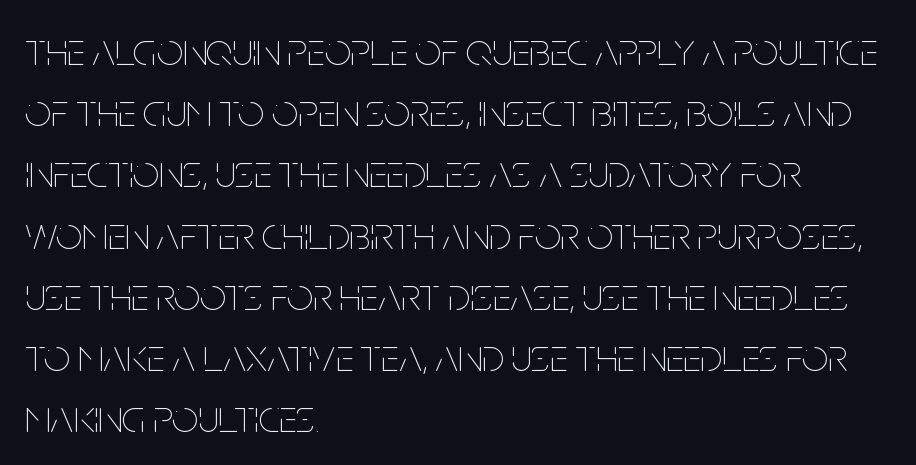
{"italic": "no", "bold": "no", "weight": "thin", "width": "condensed", "stroke_contrast": "low", "x_height": "large", "monospaced": "no", "underline": "no", "align": "left", "line_spacing": "normal", "line_spacing_ratio": 1.33, "letter_spacing": "normal", "letter_spacing_em": 0.0, "glyph_px": 46}
